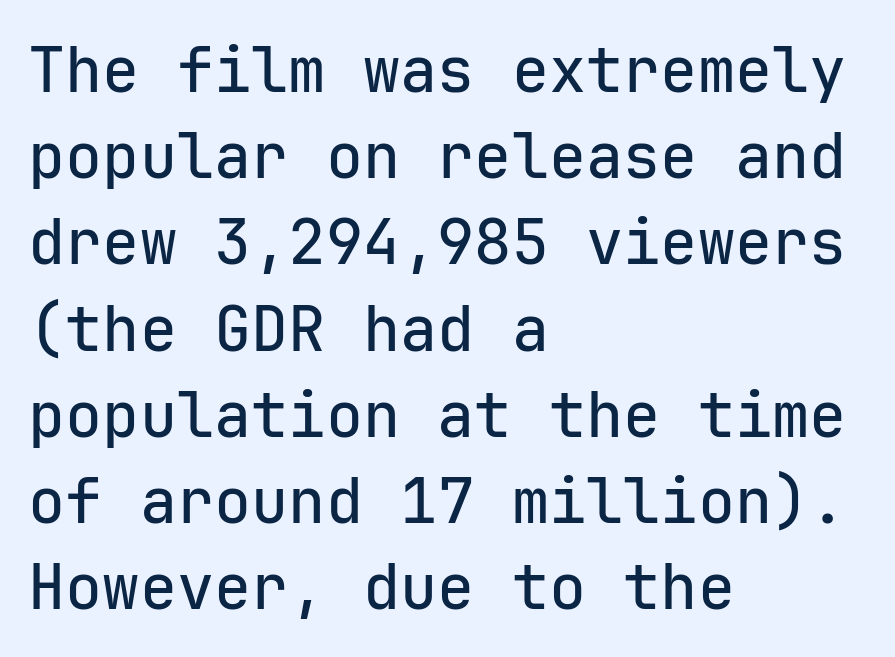
Italic: no, the glyphs are upright roman. Glyph-to-glyph distance matches everyday printed text. The space beneath each line is pristine and unruled. The typesetter chose a ragged-right arrangement here.
